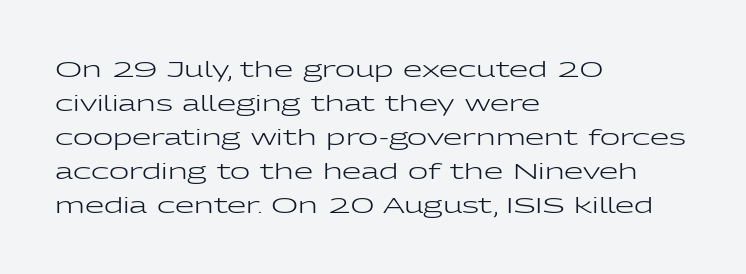
{"italic": "no", "bold": "no", "underline": "no", "align": "left", "line_spacing": "normal", "line_spacing_ratio": 1.55, "letter_spacing": "normal", "letter_spacing_em": 0.0, "glyph_px": 22}
